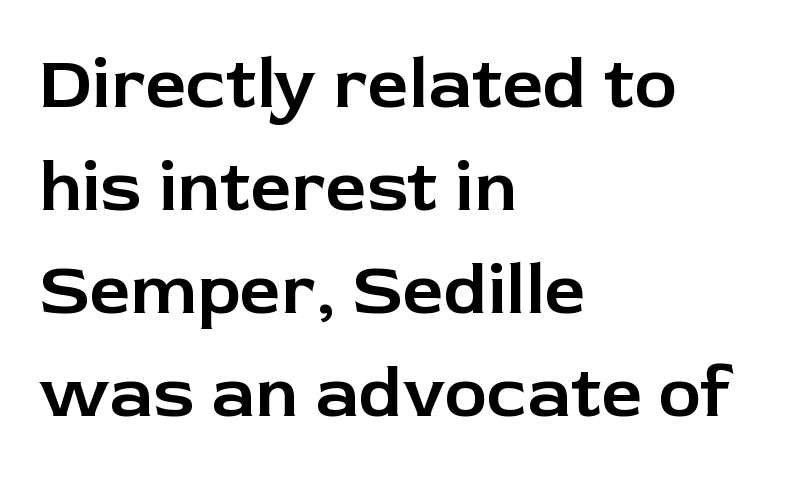
Q: Is the text italic (slanted)? A: No, it is upright.
Q: Is the typeface a serif or a sans-serif typeface? A: Sans-serif.
Q: Is the text underlined? A: No.
Q: How is the paragraph aligned? A: Left-aligned.
Q: Is the spacing between letters normal or unusually wide? A: Normal.
Q: Is the spacing between lines tight, normal or loose? A: Normal.
Q: Width (condensed, normal, or wide)? A: Normal.
Q: Stroke contrast? A: Low.
Q: x-height? A: Medium.
Q: Monospaced? A: No.
